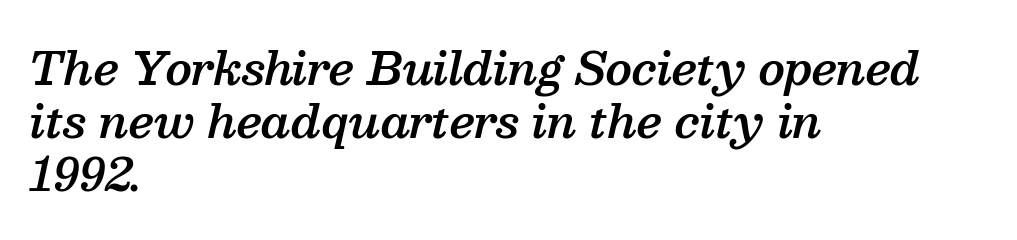
Q: Is the text bold? A: Semi-bold.
Q: Is the text italic (slanted)? A: Yes, it leans right by about 13 degrees.
Q: Is the typeface a serif or a sans-serif typeface? A: Serif.
Q: Is the text underlined? A: No.
Q: How is the paragraph aligned? A: Left-aligned.
Q: Is the spacing between letters normal or unusually wide? A: Normal.
Q: Width (condensed, normal, or wide)? A: Normal.
Q: Stroke contrast? A: Medium.
Q: x-height? A: Medium.
Q: Monospaced? A: No.
